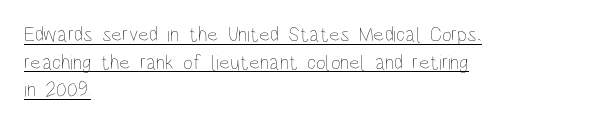
The image shows 21 px text type, upright; set left-aligned, normal line spacing (1.31x), normal letter spacing, underlined.
